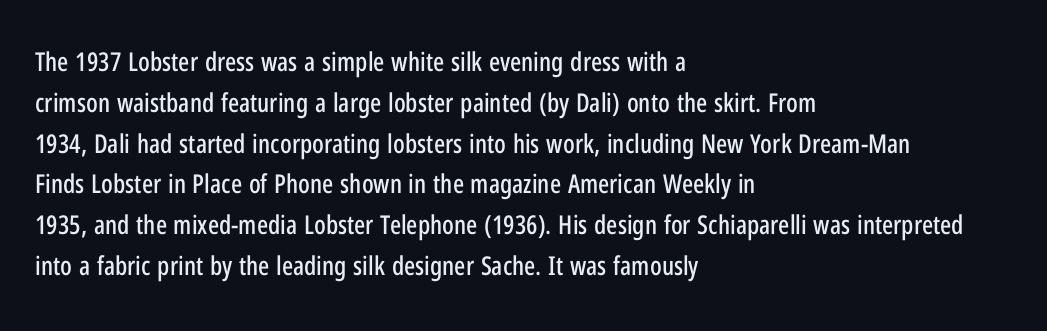
{"italic": "no", "underline": "no", "align": "left", "line_spacing": "normal", "line_spacing_ratio": 1.57, "letter_spacing": "normal", "letter_spacing_em": 0.0, "glyph_px": 26}
